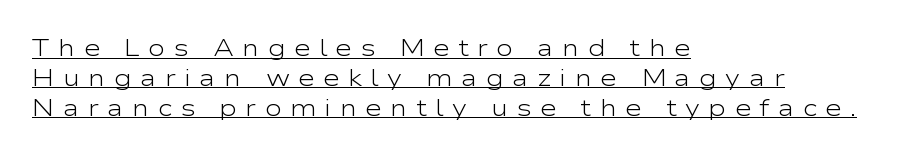
{"italic": "no", "bold": "no", "underline": "yes", "align": "left", "line_spacing": "normal", "line_spacing_ratio": 1.3, "letter_spacing": "wide", "letter_spacing_em": 0.36, "glyph_px": 23}
